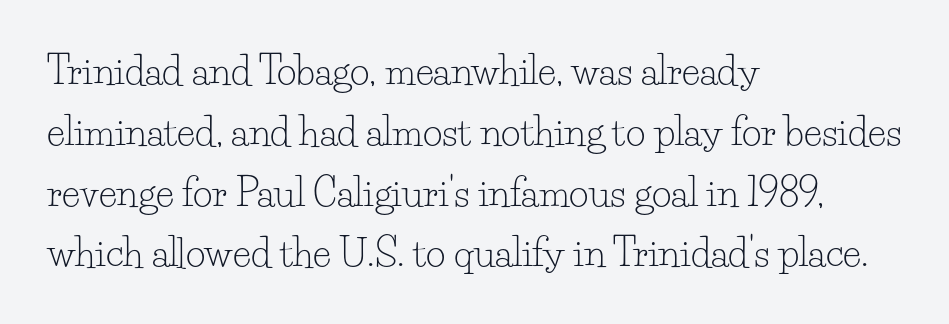
{"serif": "yes", "italic": "no", "bold": "no", "weight": "light", "width": "normal", "stroke_contrast": "low", "x_height": "small", "monospaced": "no", "underline": "no", "align": "left", "line_spacing": "normal", "line_spacing_ratio": 1.6, "letter_spacing": "normal", "letter_spacing_em": 0.0, "glyph_px": 38}
